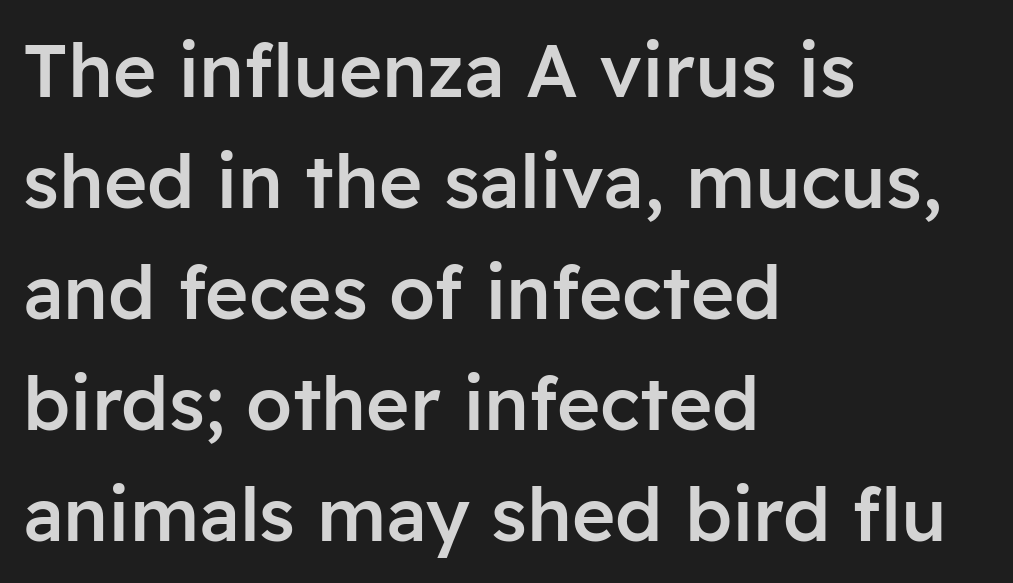
Q: Is the text bold? A: Semi-bold.
Q: Is the text italic (slanted)? A: No, it is upright.
Q: Is the typeface a serif or a sans-serif typeface? A: Sans-serif.
Q: Is the text underlined? A: No.
Q: How is the paragraph aligned? A: Left-aligned.
Q: Is the spacing between letters normal or unusually wide? A: Normal.
Q: Is the spacing between lines tight, normal or loose? A: Normal.
Q: Width (condensed, normal, or wide)? A: Normal.
Q: Stroke contrast? A: Low.
Q: x-height? A: Medium.
Q: Monospaced? A: No.
